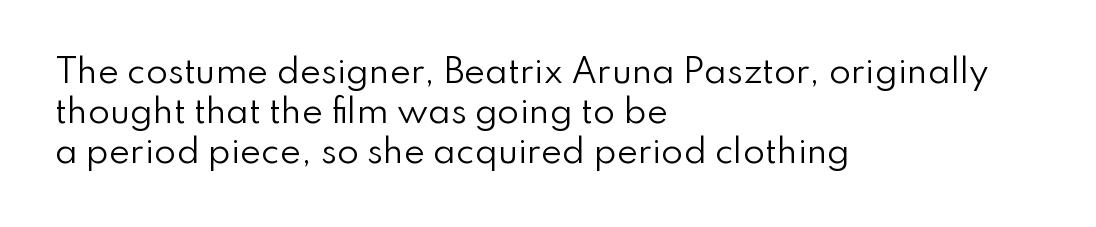
The image shows 32 px regular-weight sans-serif type, upright; set left-aligned, normal line spacing (1.25x), normal letter spacing, not underlined; low stroke contrast and a small x-height.
